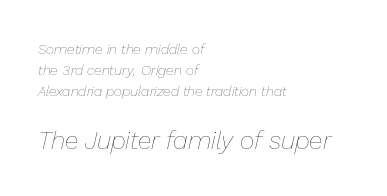
{"italic": "yes", "lean": "right", "slant_degrees": 13, "bold": "no", "underline": "no", "align": "left", "line_spacing": "normal", "line_spacing_ratio": 1.49, "letter_spacing": "normal", "letter_spacing_em": 0.0, "larger_block": "second", "size_ratio": 1.79, "glyph_px": 25}
